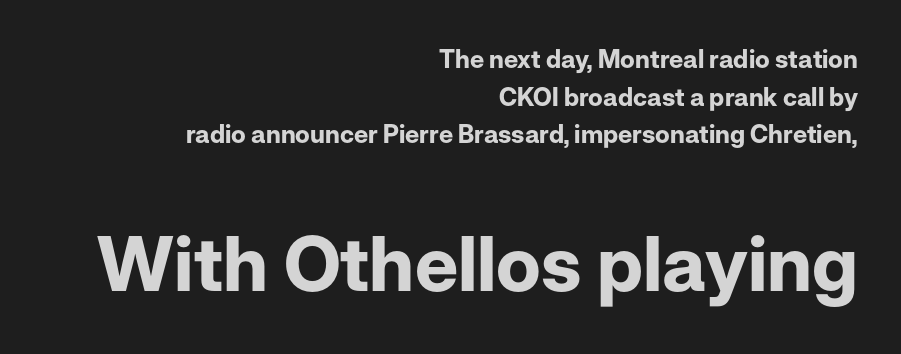
The passage shown is typed in a proportional face where columns would drift. Caption: upper text group reduced, lower text group enlarged. Strokes here are thick enough to call this a true bold. No italicization has been applied; the sample stays upright.
